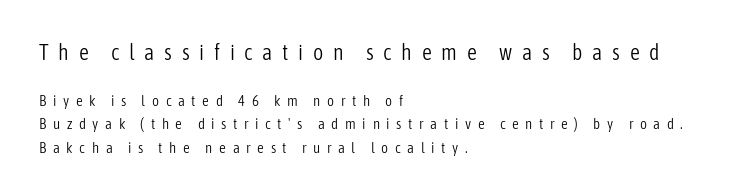
The image shows 22 px text type, upright; set left-aligned, normal line spacing (1.56x), unusually wide letter spacing (+0.44 em), not underlined; the first (top) block is 1.47x larger.
